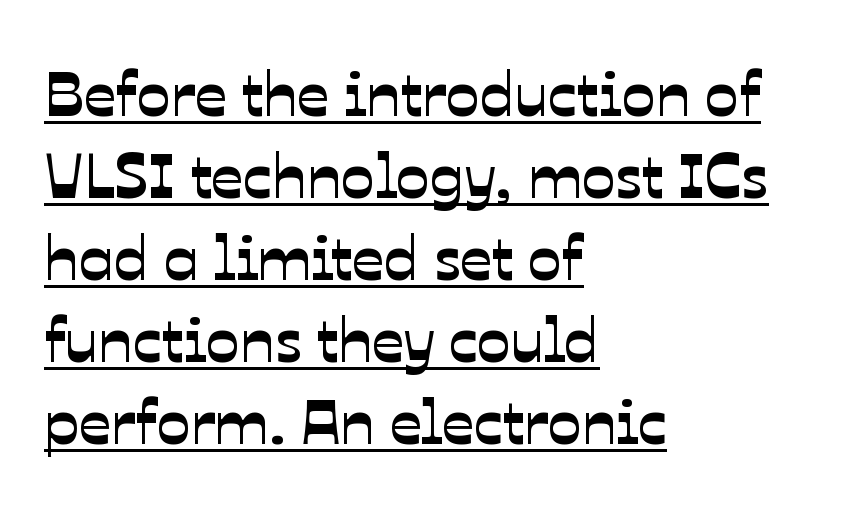
The rendering anchors every line to the left-hand side. A continuous stroke trails under the words, as in a hyperlink. Think of a printed novel: that variable character pitch is what you see here. Line spacing here is normal. You can tell from the bare stems that sans-serif type was used. You could call the tracking neutral — neither tight nor loose.
